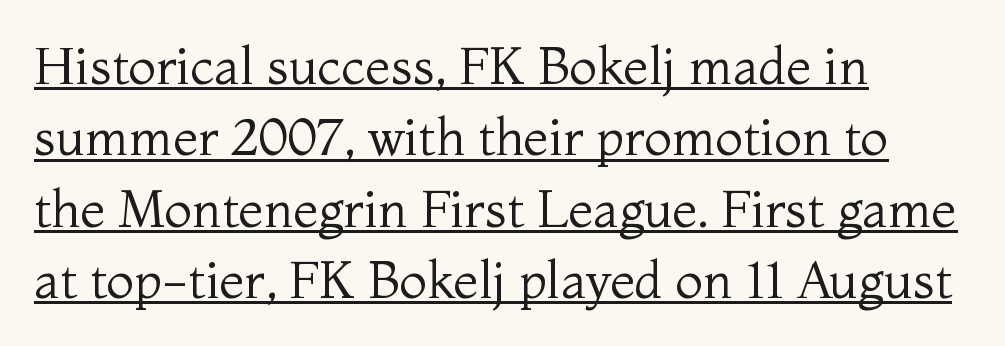
These lines are set flush left with a ragged right edge. Regular leading. The letters advance in unequal steps, a hallmark of proportional type. These characters rest on top of a visible drawn line. Italic: no, the glyphs are upright roman.
